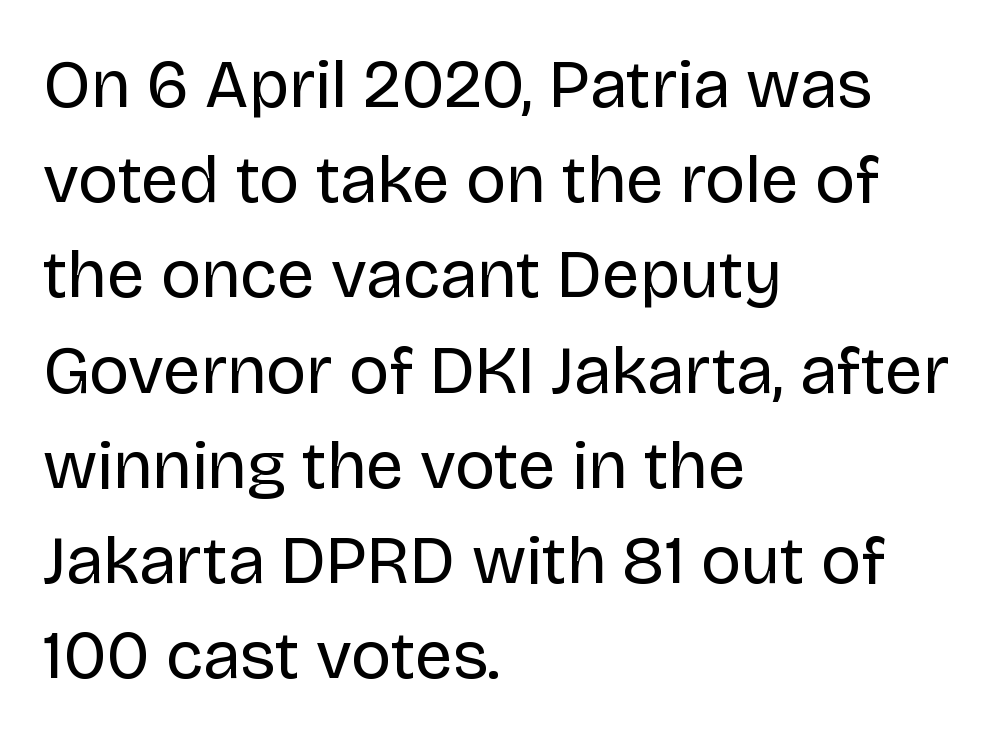
Honestly, there is no underline to notice here at all. Is this a fixed-width face? No — the glyphs have proportional, varying widths. Check where the strokes stop: nothing finishes them off — pure sans. Leftover space on each line is placed entirely after the last word.
